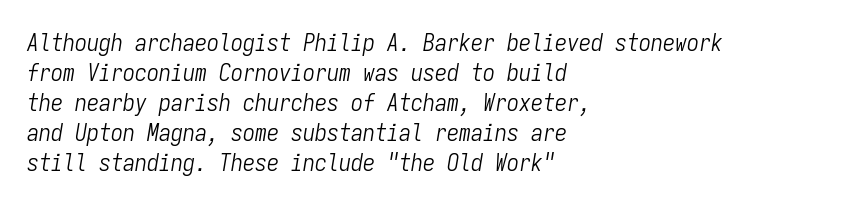
The image shows 24 px text type, italic (leaning right); set left-aligned, normal line spacing (1.25x), normal letter spacing, not underlined.
